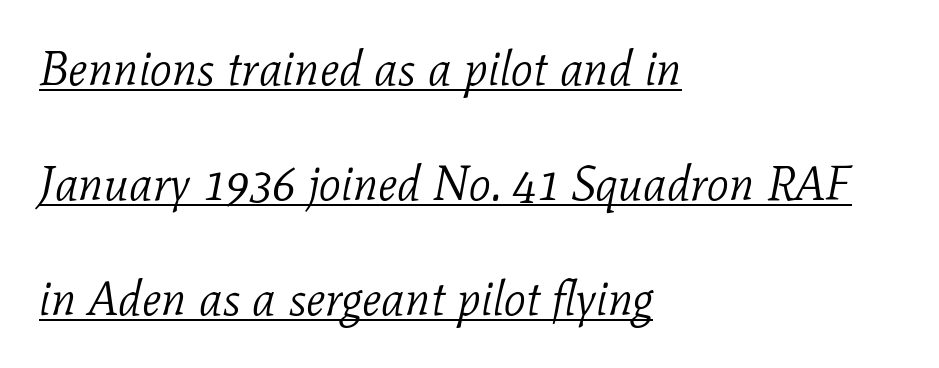
Q: Is the text bold? A: No.
Q: Is the text italic (slanted)? A: Yes, it leans right by about 11 degrees.
Q: Is the typeface a serif or a sans-serif typeface? A: Serif.
Q: Is the text underlined? A: Yes.
Q: How is the paragraph aligned? A: Left-aligned.
Q: Is the spacing between letters normal or unusually wide? A: Normal.
Q: Is the spacing between lines tight, normal or loose? A: Loose.
Q: Width (condensed, normal, or wide)? A: Normal.
Q: Stroke contrast? A: Low.
Q: x-height? A: Medium.
Q: Monospaced? A: No.
